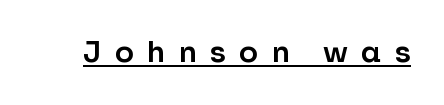
The letters stand straight up with perfectly vertical stems. Nope, no serifs anywhere on these letters. Proportional: the letters do not fall into vertical columns. Inter-character spacing is expanded well beyond the font's built-in metrics.
